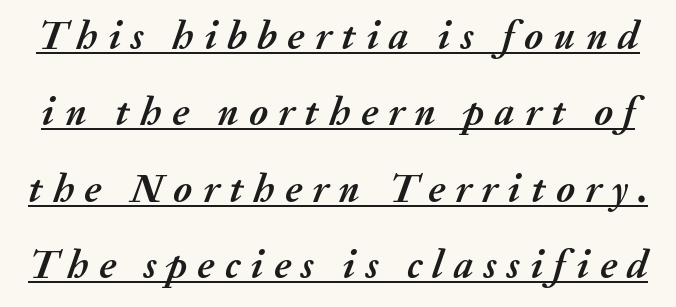
A rule runs beneath these lines of type. Strokes here are thick enough to call this a true bold. Note the varied advance widths — an 'i' is clearly narrower than an 'm'. This sample trades compactness for vertical openness between lines. Slanted lettering throughout. Display-style spreading of the glyphs; the letterfit is very open.
